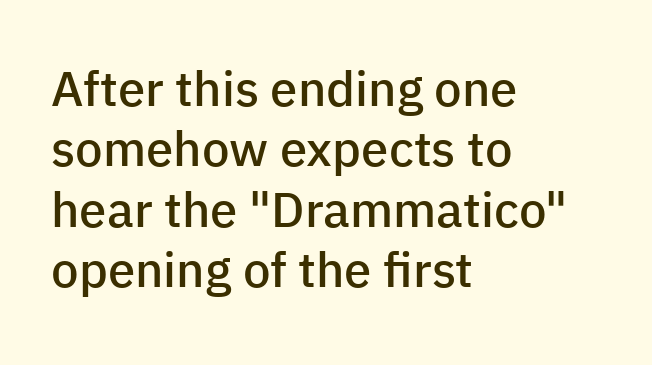
Q: Is the text bold? A: Semi-bold.
Q: Is the text italic (slanted)? A: No, it is upright.
Q: Is the typeface a serif or a sans-serif typeface? A: Sans-serif.
Q: Is the text underlined? A: No.
Q: How is the paragraph aligned? A: Left-aligned.
Q: Is the spacing between letters normal or unusually wide? A: Normal.
Q: Width (condensed, normal, or wide)? A: Normal.
Q: Stroke contrast? A: Low.
Q: x-height? A: Medium.
Q: Monospaced? A: No.
